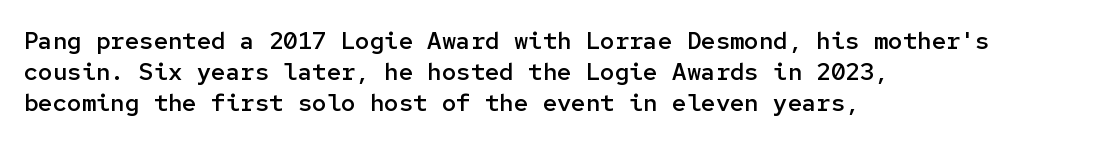
Students, this is semibold: more ink than regular, less than bold. Letter spacing: default. Any mark beneath the type? The region is blank. Rows of type keep a routine distance in the vertical direction. These lines are set flush left with a ragged right edge. Posture: straight, roman, zero tilt.
